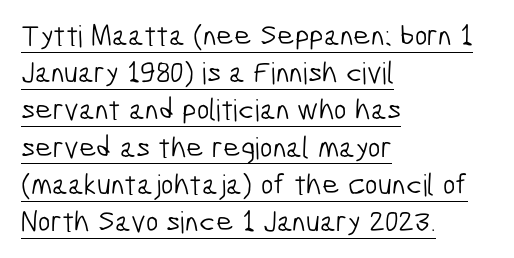
A typesetter would call this zero additional tracking. The paragraph shown leans on its left margin. Proportional: the letters do not fall into vertical columns. The specimen includes a rule beneath the text block's lines.
